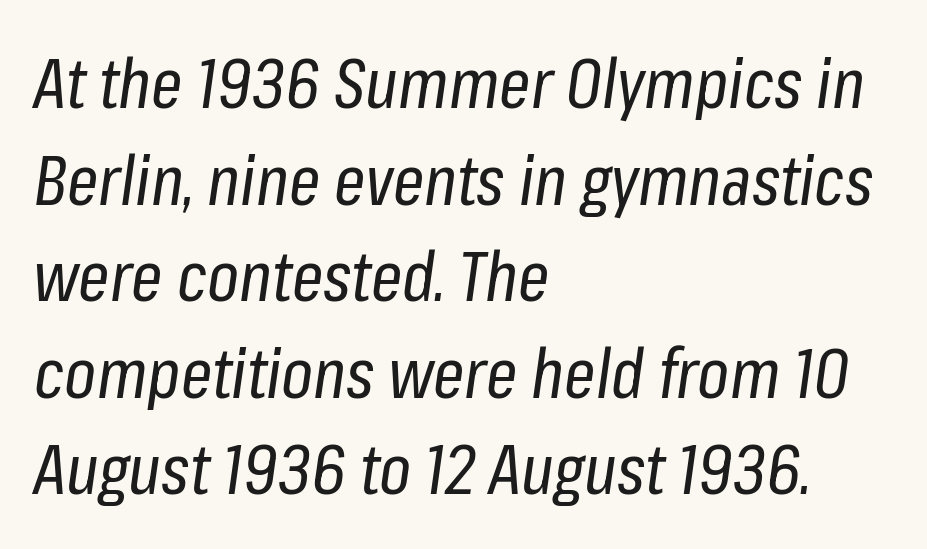
Letter spacing: default. Decoration check: the copy has no underline. Notice how the passage keeps a crisp vertical edge on the left only. Weight: regular or lighter. A typesetter would call this proportional, since set widths differ per character.
